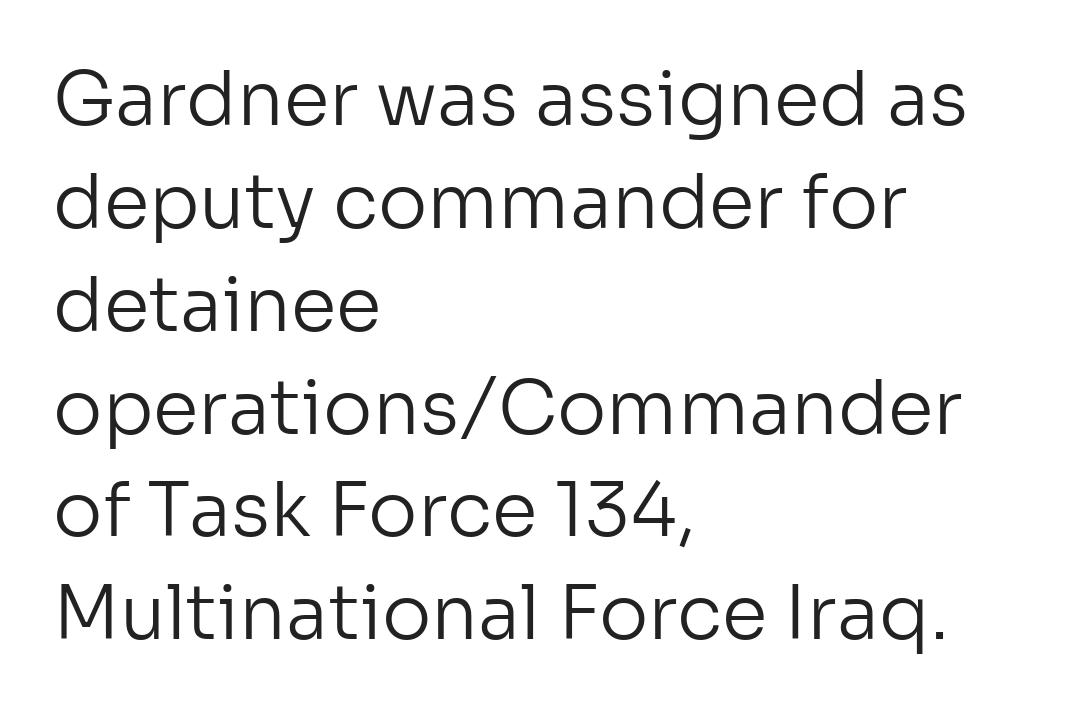
The image shows 74 px regular-weight sans-serif type, upright; set left-aligned, normal line spacing (1.39x), normal letter spacing, not underlined; low stroke contrast and a medium x-height.
